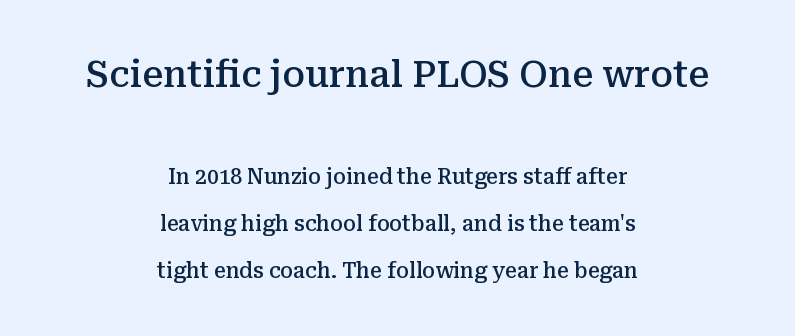
Q: Is the text bold? A: Semi-bold.
Q: Is the text italic (slanted)? A: No, it is upright.
Q: Is the typeface a serif or a sans-serif typeface? A: Serif.
Q: Is the text underlined? A: No.
Q: How is the paragraph aligned? A: Centered.
Q: Is the spacing between letters normal or unusually wide? A: Normal.
Q: Is the spacing between lines tight, normal or loose? A: Loose.
Q: Which block of text is set in a larger size, the first (top) or the second (bottom)? A: The first (top) one.
Q: Width (condensed, normal, or wide)? A: Normal.
Q: Stroke contrast? A: Medium.
Q: x-height? A: Medium.
Q: Monospaced? A: No.
